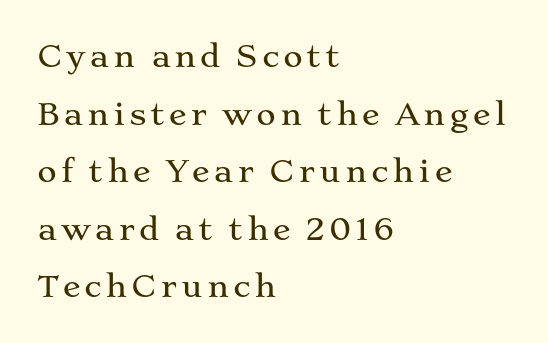
{"serif": "yes", "italic": "no", "width": "wide", "stroke_contrast": "medium", "x_height": "medium", "monospaced": "no", "underline": "no", "align": "left", "line_spacing": "loose", "line_spacing_ratio": 1.92, "glyph_px": 30}
